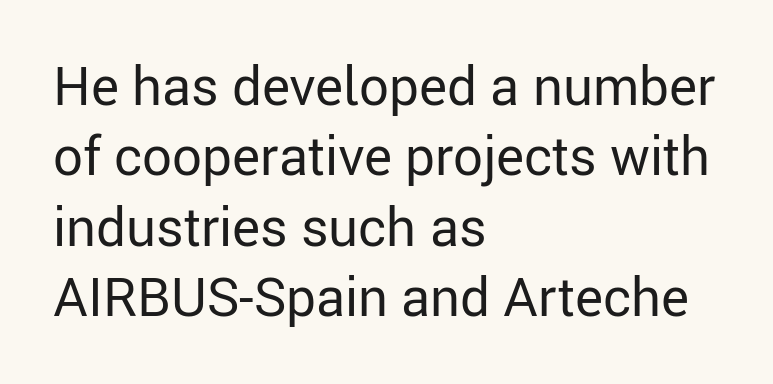
Reading down the block, your eye returns to a fixed left position each line. The lettering stays uniformly vertical, giving the passage a roman look. Font category for this specimen: sans-serif. Evenly set lines give the paragraph a standard silhouette. The specimen omits any rule beneath the text block's lines.
